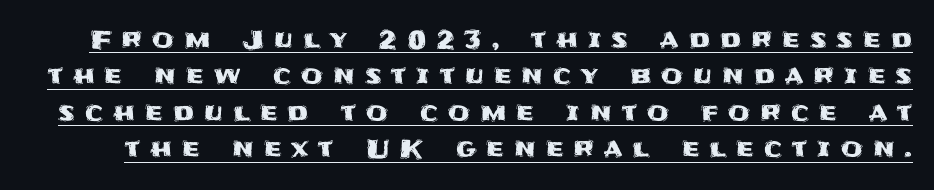
The image shows 25 px text type, upright; set normal line spacing (1.46x), unusually wide letter spacing (+0.4 em), underlined.
